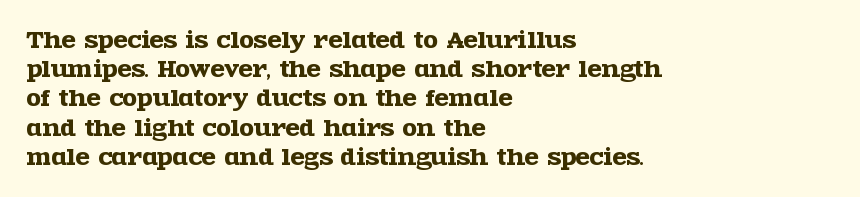
Each word holds together tightly as a unit, with standard inter-letter gaps. Left-aligned paragraph, ragged on the right. The vertical gap from one line to the next is medium. Nope, not italic — everything's standing straight. Check the space under the baseline: it is left empty.
